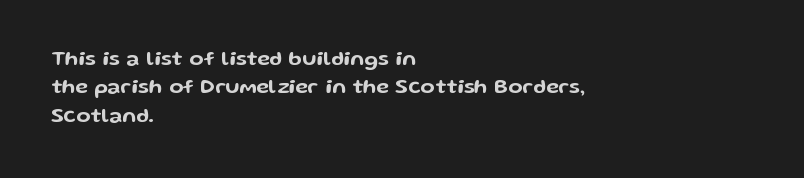
{"italic": "no", "underline": "no", "align": "left", "line_spacing": "normal", "line_spacing_ratio": 1.35, "letter_spacing": "normal", "letter_spacing_em": 0.0, "glyph_px": 21}
